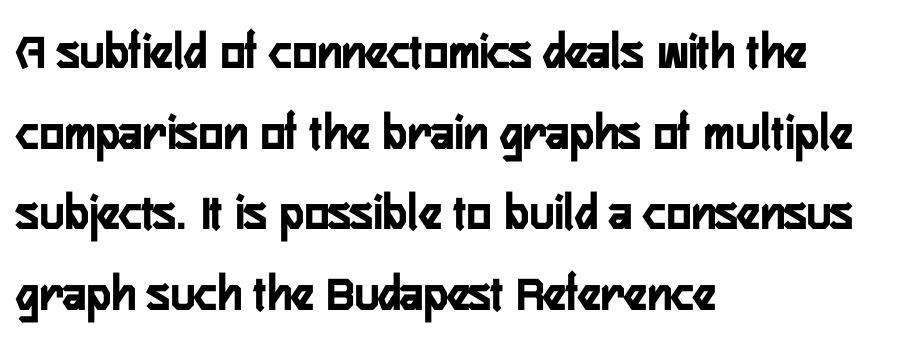
The image shows 52 px condensed sans-serif type, upright; set left-aligned, normal line spacing (1.55x), normal letter spacing, not underlined; low stroke contrast and a medium x-height.
